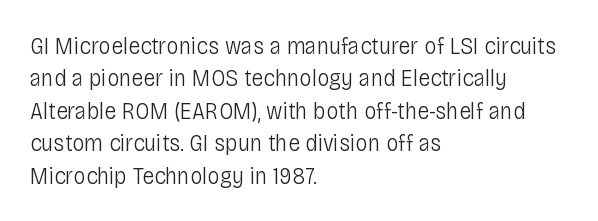
The words here are not underlined. Whoever set this chose a conventional vertical rhythm. Honestly, the letter spacing is just normal — you wouldn't notice it. Tall strokes in this sample are plumb rather than angled. Compared with a centered layout, this one pins lines to the left instead. The weight tops out at a normal text grade.
